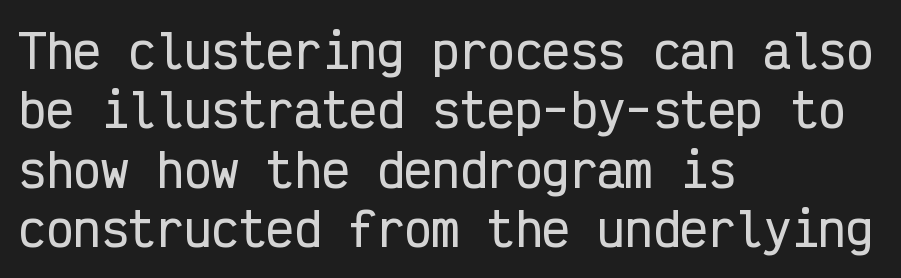
The image shows 46 px condensed sans-serif type, upright, monospaced; set left-aligned, normal line spacing (1.29x), normal letter spacing, not underlined; low stroke contrast and a medium x-height.
